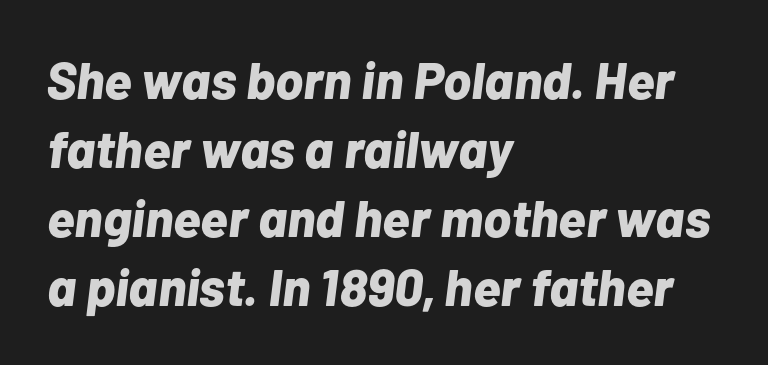
The tracking reads as untouched default to a designer's eye. This sample is left-justified, so line endings fall wherever the words run out. These lines sit exactly where default settings would place them. Type without underlining.
